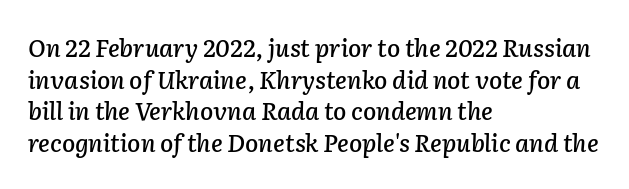
What's the leading like? Ordinary, nothing unusual. The typography opts for an oblique posture over an upright one. Inter-character spacing is left at the font's built-in metrics. No word sits above an underline.
